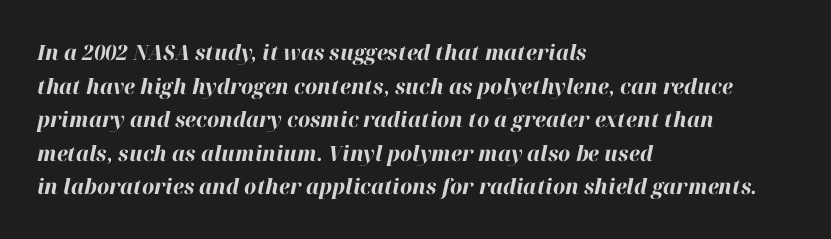
Q: Is the text bold? A: Yes.
Q: Is the text italic (slanted)? A: Yes, it leans right by about 12 degrees.
Q: Is the text underlined? A: No.
Q: How is the paragraph aligned? A: Left-aligned.
Q: Is the spacing between letters normal or unusually wide? A: Normal.
Q: Is the spacing between lines tight, normal or loose? A: Normal.
